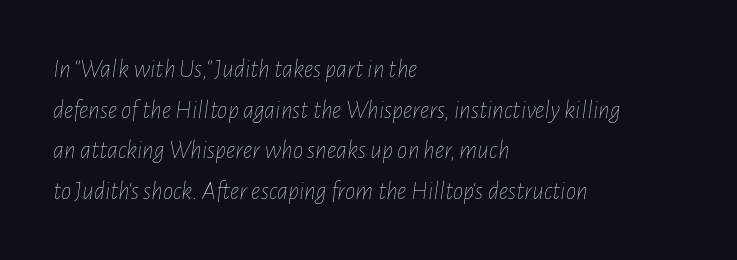
Regular leading. Line beginnings align vertically; line endings do not. A typesetter would call this zero additional tracking. Lines of text with bare space underneath. Letters have the restrained weight of plain body copy at most. The face used here has a pronounced slope to its letters.
